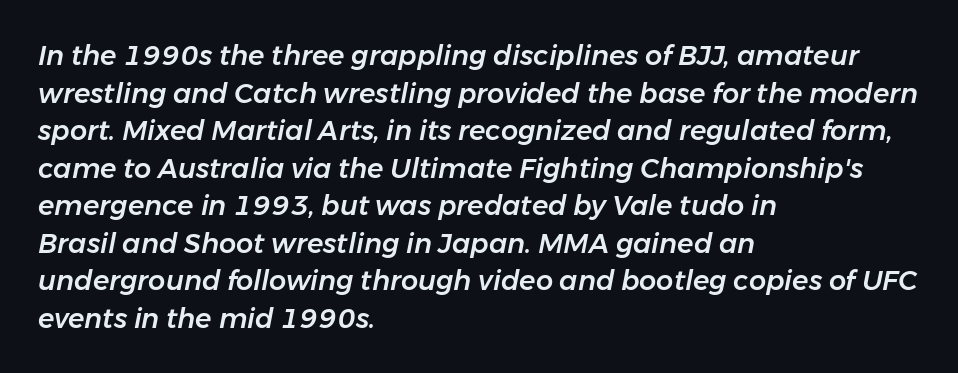
The rendering applies a slant to the glyphs. Whoever set this chose a conventional vertical rhythm. In terms of letterspacing, this is plain default setting. Lines of text with bare space underneath. Each line starts at the same left margin while the right side varies.
